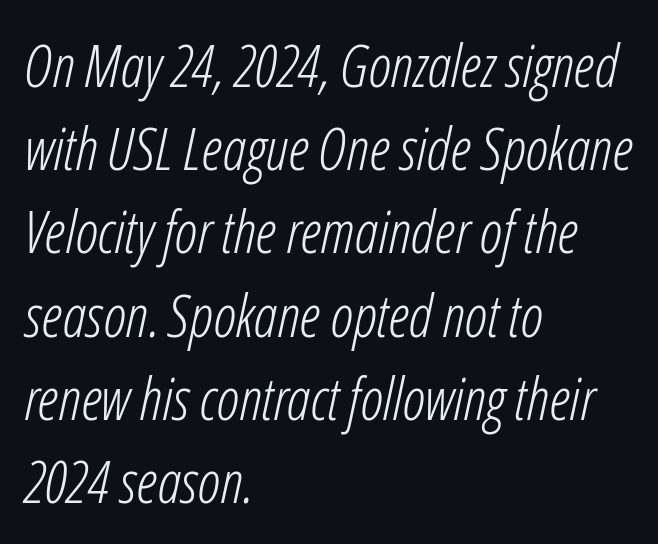
Horizontal alignment here is leftward, the default for most running prose. Is there much room between lines? A standard amount, neither cramped nor airy. The glyphs look as if they've been sheared to an angle. The letters sit at their default tracking, neither squeezed nor spread. Check under the words: just untouched page. This is not heavy type; no bold has been used.
